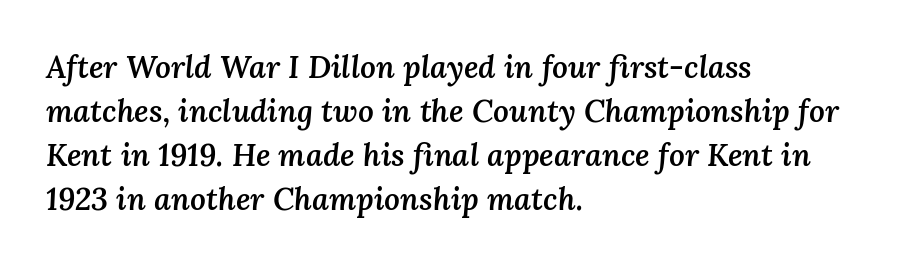
{"italic": "yes", "lean": "right", "slant_degrees": 3, "bold": "semi", "weight": "semibold", "width": "normal", "stroke_contrast": "medium", "x_height": "medium", "monospaced": "no", "underline": "no", "align": "left", "line_spacing": "normal", "line_spacing_ratio": 1.42, "letter_spacing": "normal", "letter_spacing_em": 0.0, "glyph_px": 31}
